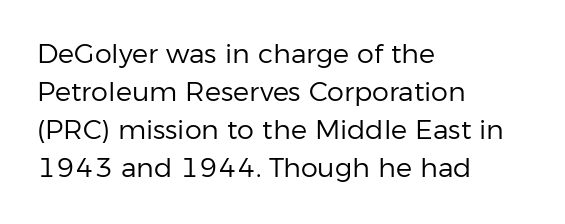
Q: Is the text bold? A: No.
Q: Is the text italic (slanted)? A: No, it is upright.
Q: Is the text underlined? A: No.
Q: How is the paragraph aligned? A: Left-aligned.
Q: Is the spacing between letters normal or unusually wide? A: Normal.
Q: Is the spacing between lines tight, normal or loose? A: Normal.
